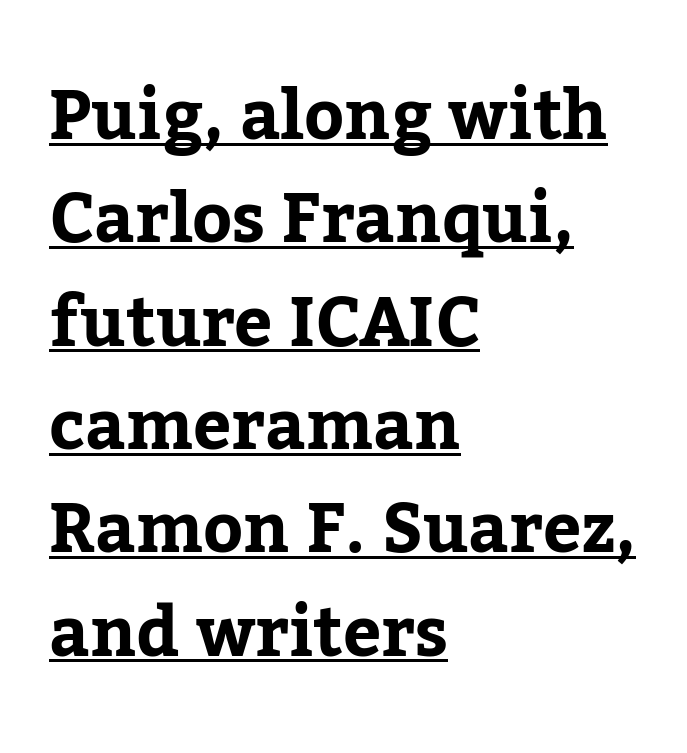
Q: Is the text bold? A: Yes.
Q: Is the text italic (slanted)? A: No, it is upright.
Q: Is the typeface a serif or a sans-serif typeface? A: Serif.
Q: Is the text underlined? A: Yes.
Q: How is the paragraph aligned? A: Left-aligned.
Q: Is the spacing between letters normal or unusually wide? A: Normal.
Q: Is the spacing between lines tight, normal or loose? A: Normal.
Q: Width (condensed, normal, or wide)? A: Normal.
Q: Stroke contrast? A: Low.
Q: x-height? A: Medium.
Q: Monospaced? A: No.
